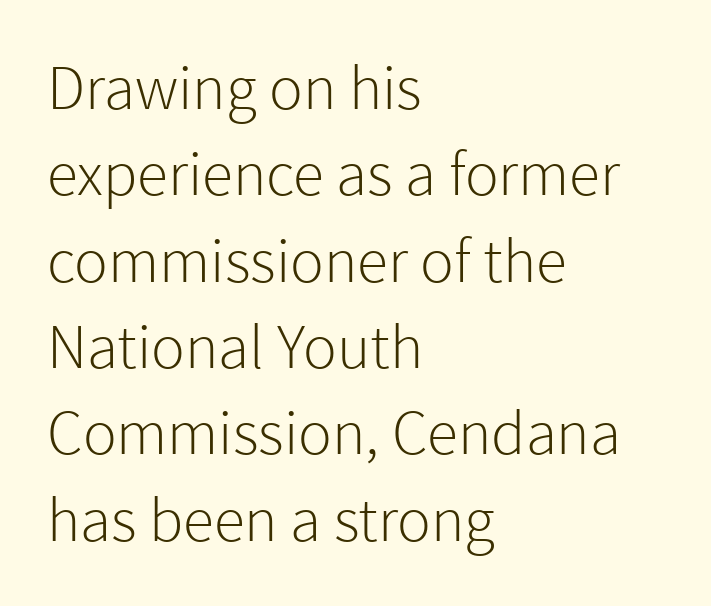
{"serif": "no", "italic": "no", "bold": "no", "weight": "light", "width": "normal", "x_height": "medium", "monospaced": "no", "underline": "no", "align": "left", "line_spacing": "normal", "line_spacing_ratio": 1.37, "letter_spacing": "normal", "letter_spacing_em": 0.0, "glyph_px": 63}
